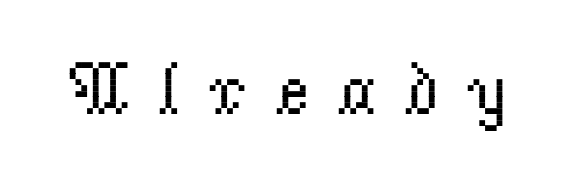
The rendering uses natural spacing where letterforms have individual widths. There is plenty of visible air inserted between adjacent glyphs. Is this a sans? No — the strokes have serifs. Upright lettering throughout. The zone under the glyphs is completely vacant.
